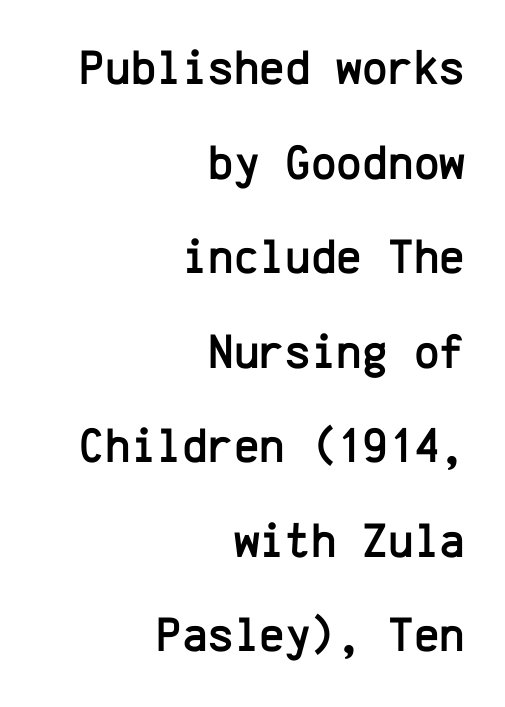
Each word holds together tightly as a unit, with standard inter-letter gaps. You could count columns in this text — the font is strictly monospaced. Descenders hang freely into open space. Ordinary non-slanted type is in use. I'd call this a sans setting — the letters go barefoot.
